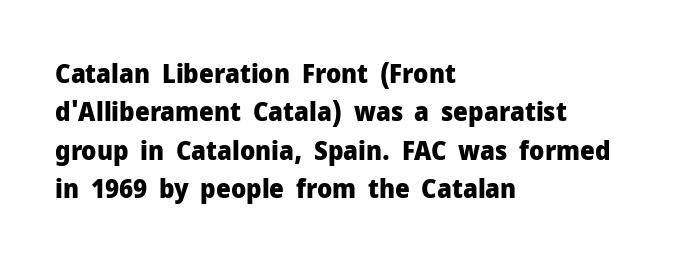
Q: Is the text bold? A: Yes.
Q: Is the text italic (slanted)? A: No, it is upright.
Q: Is the text underlined? A: No.
Q: How is the paragraph aligned? A: Left-aligned.
Q: Is the spacing between letters normal or unusually wide? A: Normal.
Q: Is the spacing between lines tight, normal or loose? A: Normal.
